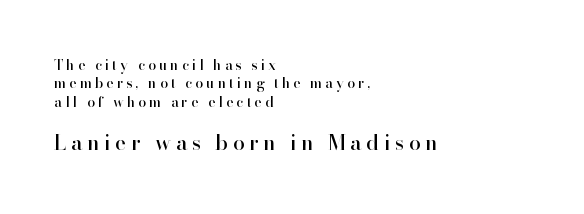
Q: Is the text italic (slanted)? A: No, it is upright.
Q: Is the text underlined? A: No.
Q: How is the paragraph aligned? A: Left-aligned.
Q: Is the spacing between letters normal or unusually wide? A: Unusually wide.
Q: Is the spacing between lines tight, normal or loose? A: Normal.
Q: Which block of text is set in a larger size, the first (top) or the second (bottom)? A: The second (bottom) one.
